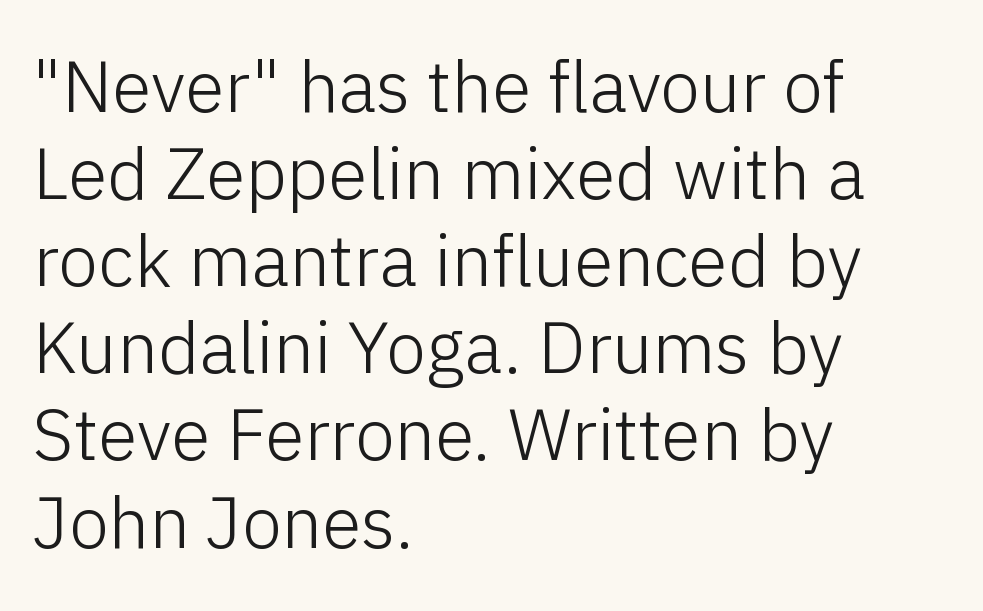
Q: Is the text bold? A: No.
Q: Is the text italic (slanted)? A: No, it is upright.
Q: Is the typeface a serif or a sans-serif typeface? A: Sans-serif.
Q: Is the text underlined? A: No.
Q: How is the paragraph aligned? A: Left-aligned.
Q: Is the spacing between letters normal or unusually wide? A: Normal.
Q: Width (condensed, normal, or wide)? A: Normal.
Q: Stroke contrast? A: Low.
Q: x-height? A: Medium.
Q: Monospaced? A: No.
